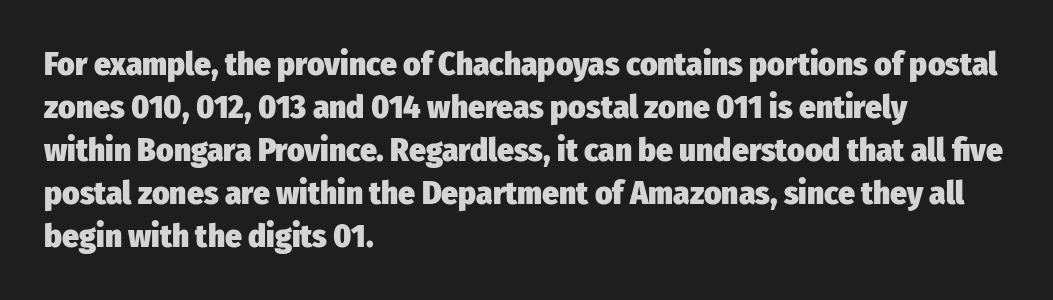
The image shows 33 px heavy, condensed sans-serif type, upright; set left-aligned, normal line spacing (1.3x), normal letter spacing, not underlined; low stroke contrast and a medium x-height.
